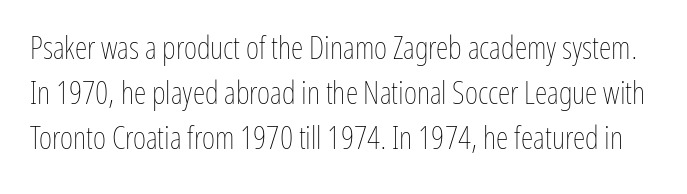
Is there any slant? The stems are plumb. Rows of type keep a routine distance in the vertical direction. This rendering features lettering with no underline. The tracking reads as untouched default to a designer's eye. Is this a fixed-width face? No — the glyphs have proportional, varying widths. The face looks like a standard text weight, possibly lighter.
